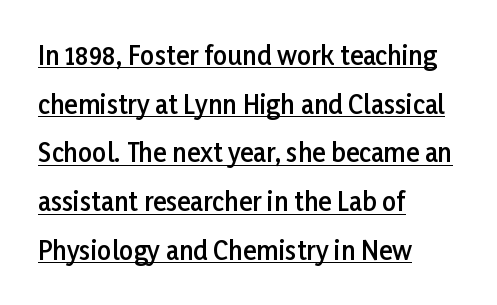
Nothing unusual about the tracking: characters are spaced as the font intends. Successive baselines arrive slowly, with a big drop between each. The passage is arranged the way most books set body copy — flush left. This sample uses an upright cut, with every glyph sitting square on the baseline. These words are printed semibold, heavier than regular yet not bold. The face used here appears with an underline applied.
